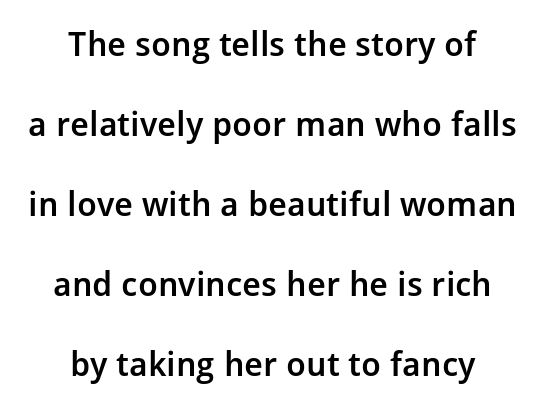
{"serif": "no", "italic": "no", "bold": "semi", "weight": "semibold", "width": "normal", "stroke_contrast": "low", "x_height": "medium", "monospaced": "no", "underline": "no", "align": "center", "line_spacing": "loose", "line_spacing_ratio": 2.35, "letter_spacing": "normal", "letter_spacing_em": 0.0, "glyph_px": 34}
